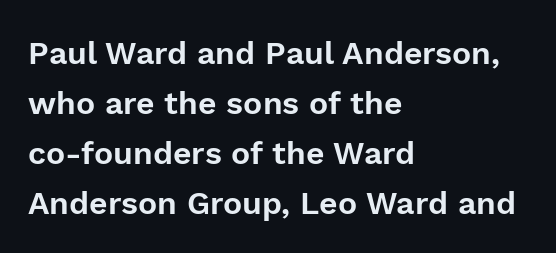
The image shows 32 px sans-serif type, upright; set left-aligned, normal line spacing (1.56x), normal letter spacing, not underlined; low stroke contrast and a medium x-height.
